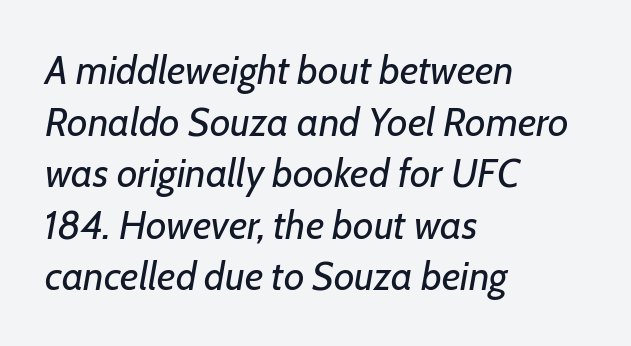
The image shows 40 px regular-weight type, italic (leaning right); set left-aligned, normal line spacing (1.29x), normal letter spacing, not underlined; low stroke contrast and a medium x-height.
